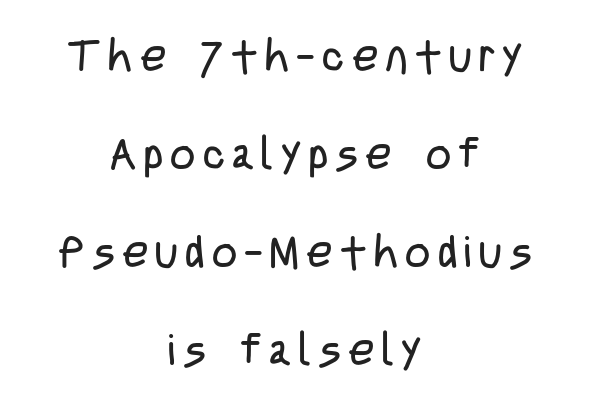
Q: Is the text bold? A: No.
Q: Is the text italic (slanted)? A: No, it is upright.
Q: Is the typeface a serif or a sans-serif typeface? A: Sans-serif.
Q: Is the text underlined? A: No.
Q: How is the paragraph aligned? A: Centered.
Q: Is the spacing between lines tight, normal or loose? A: Loose.
Q: Width (condensed, normal, or wide)? A: Condensed.
Q: Stroke contrast? A: Low.
Q: x-height? A: Large.
Q: Monospaced? A: No.
